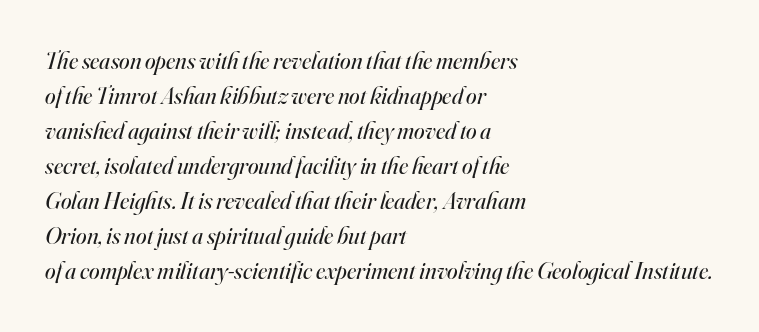
Does extra space separate the letters? No, they use regular spacing. It's the slanting kind of type. Only glyphs here, with clear space below each row. What's the leading like? Ordinary, nothing unusual.
